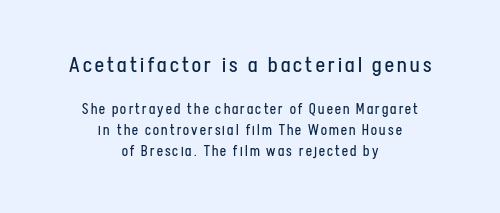
{"italic": "no", "bold": "no", "underline": "no", "align": "center", "line_spacing": "normal", "line_spacing_ratio": 1.5, "larger_block": "first", "size_ratio": 1.5, "glyph_px": 21}
